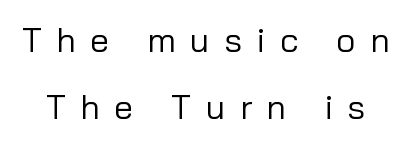
Q: Is the text bold? A: No.
Q: Is the text italic (slanted)? A: No, it is upright.
Q: Is the typeface a serif or a sans-serif typeface? A: Sans-serif.
Q: Is the text underlined? A: No.
Q: Is the spacing between letters normal or unusually wide? A: Unusually wide.
Q: Is the spacing between lines tight, normal or loose? A: Loose.
Q: Width (condensed, normal, or wide)? A: Normal.
Q: Stroke contrast? A: Low.
Q: x-height? A: Medium.
Q: Monospaced? A: No.
